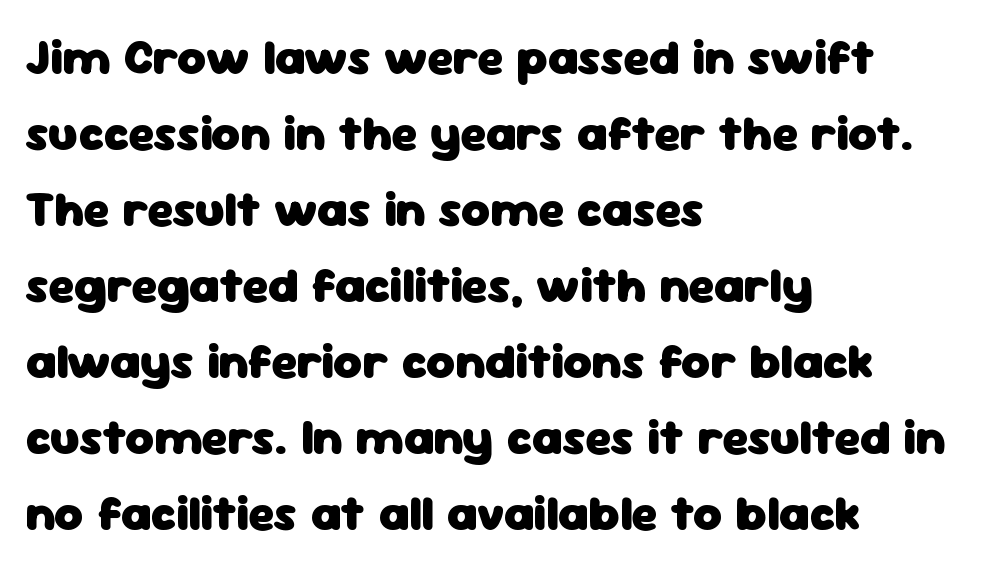
Line beginnings align vertically; line endings do not. These lines are composed in type without serifs. How heavy is the stroke? Heavy — this is a bold. A typesetter would call this leading conventional body-copy spacing.
